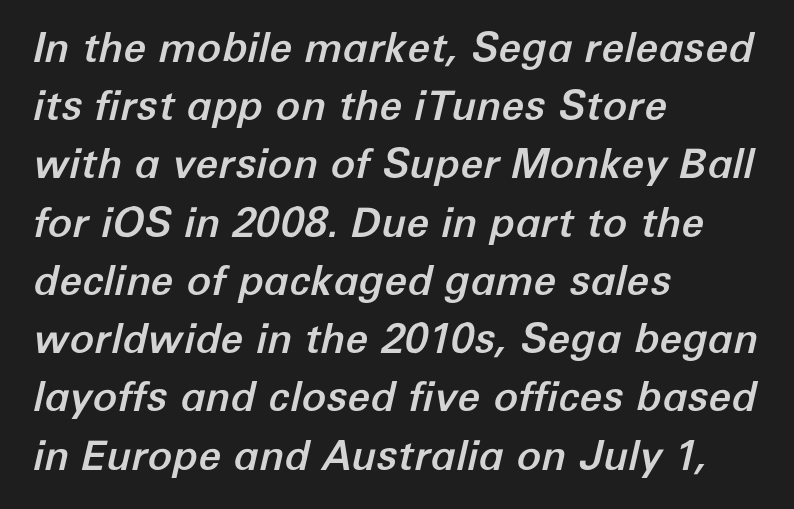
An italicized treatment has been applied to the whole sample. Nobody touched the tracking dial on this one. Is this a fixed-width face? No — the glyphs have proportional, varying widths. The compositor pushed each line to the left boundary. Letters rest on an invisible, unmarked baseline.
